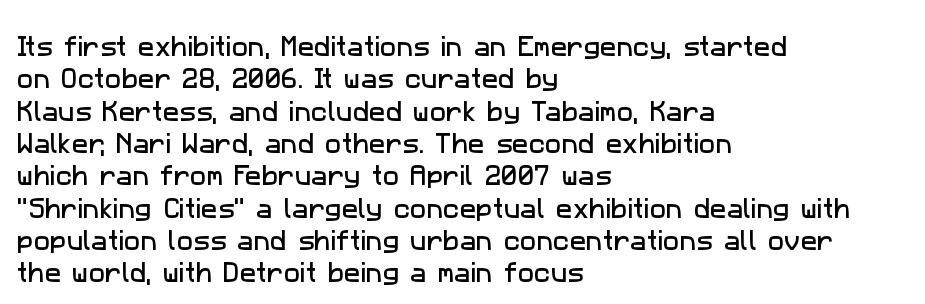
These lines are set flush left with a ragged right edge. Bare-footed words on every line. A typesetter would call this zero additional tracking. Quick note: interline space is typical.
